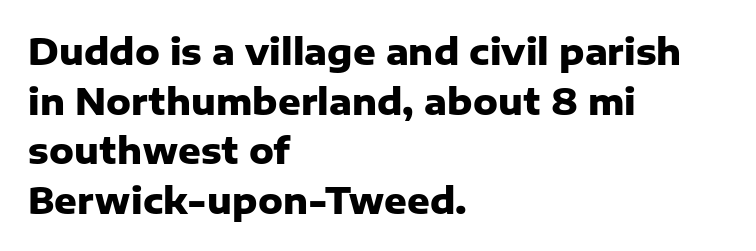
{"serif": "no", "italic": "no", "bold": "yes", "weight": "heavy", "width": "normal", "stroke_contrast": "low", "x_height": "medium", "monospaced": "no", "underline": "no", "align": "left", "line_spacing": "normal", "line_spacing_ratio": 1.42, "letter_spacing": "normal", "letter_spacing_em": 0.0, "glyph_px": 35}
